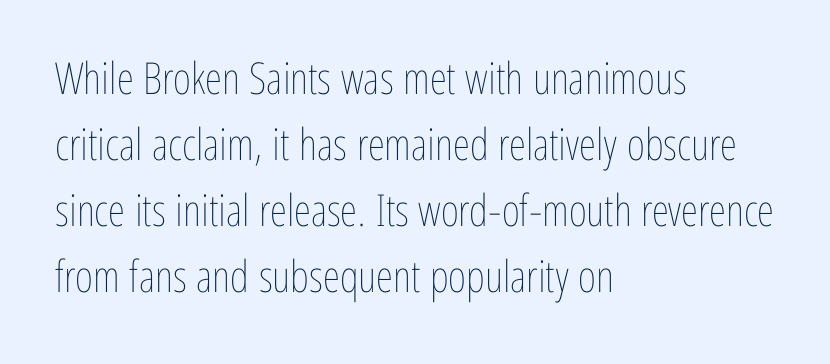
{"italic": "no", "bold": "no", "weight": "thin", "width": "condensed", "stroke_contrast": "low", "x_height": "medium", "monospaced": "no", "underline": "no", "align": "left", "line_spacing": "normal", "line_spacing_ratio": 1.5, "letter_spacing": "normal", "letter_spacing_em": 0.0, "glyph_px": 44}
